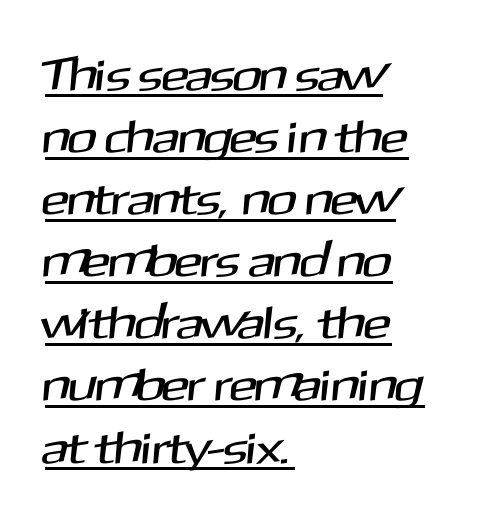
This rendering leaves character spacing at its baseline value. Spacing verdict: proportional, widths tailored to each character. Summary of vertical rhythm: regular, with standard interline spacing. Descenders here cross a horizontal rule under the line. Stroke terminals: plain, sans-serif. Each line starts at the same left margin while the right side varies.
